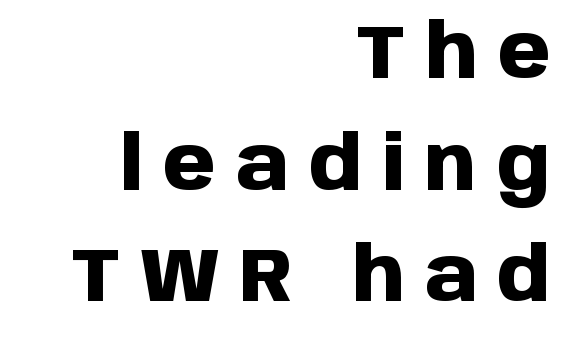
The typeface chosen for these lines omits serifs. On the weight axis this lands at bold, roughly 700. The baseline area is clear. The designer left line spacing at the default. These lines are set flush right with a ragged left edge. Tracking here is generous; glyphs stand well apart from one another.
